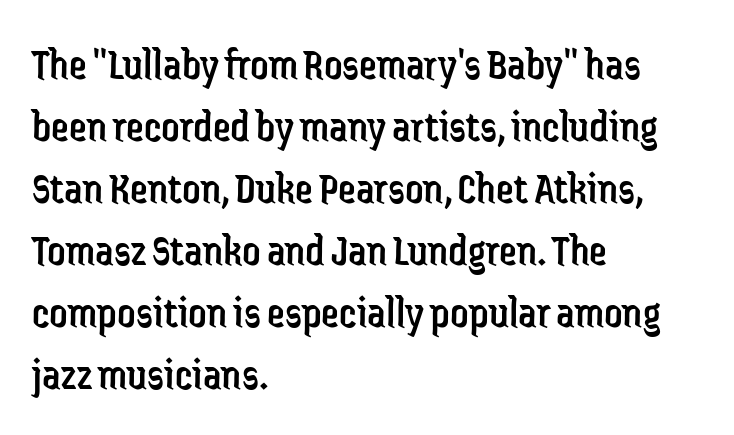
The image shows 45 px regular-weight, condensed sans-serif type, upright; set left-aligned, normal line spacing (1.38x), normal letter spacing, not underlined; low stroke contrast and a medium x-height.
